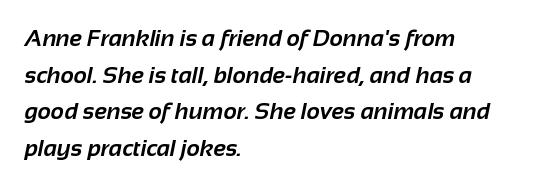
{"bold": "yes", "underline": "no", "align": "left", "line_spacing": "normal", "line_spacing_ratio": 1.59, "letter_spacing": "normal", "letter_spacing_em": 0.0, "glyph_px": 23}
